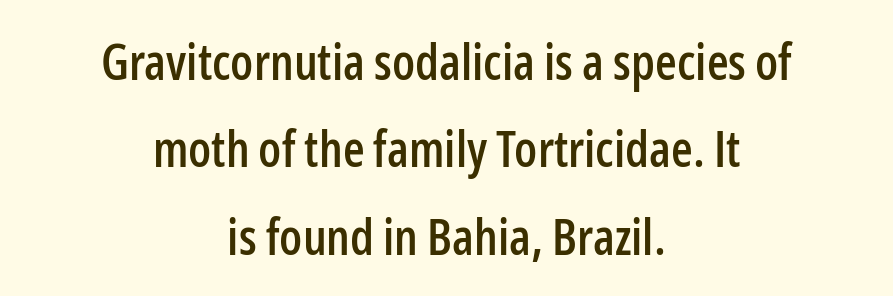
Nope, not italic — everything's standing straight. A student would call this center alignment; a typographer would say set centered. Honestly, the letter spacing is just normal — you wouldn't notice it. The typeface chosen for these lines omits serifs. Character widths vary here, with narrow letters taking less room than wide ones.
